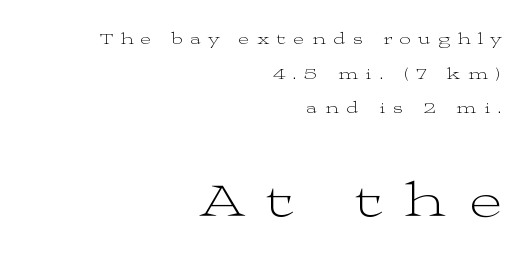
These lines are rendered in a variable-pitch font. Inter-character spacing is expanded well beyond the font's built-in metrics. The face used here is seriffed, in the tradition of book romans. Tall strokes in this sample are plumb rather than angled. You get the small type first, then a jump to larger type. The glyphs are unaccompanied by any horizontal stroke below them.
